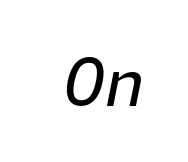
{"italic": "yes", "lean": "right", "slant_degrees": 11, "bold": "no", "weight": "regular", "width": "normal", "stroke_contrast": "low", "x_height": "medium", "underline": "no", "letter_spacing": "normal", "letter_spacing_em": 0.0, "glyph_px": 67}
